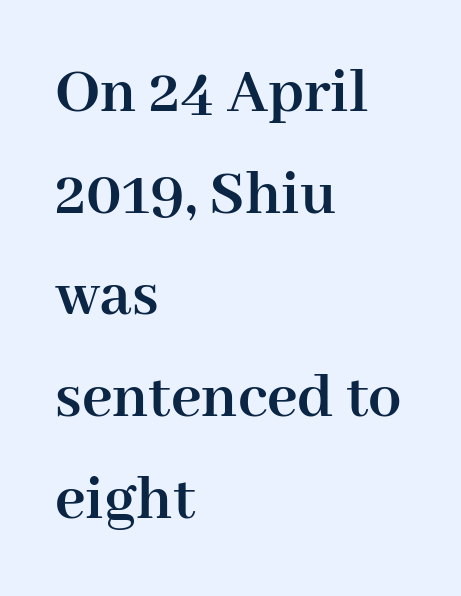
A roman cut, with each character standing at attention. Each letter keeps its own natural width here, so spacing adapts to shape. The compositor pushed each line to the left boundary. Tracking value appears to be zero — textbook default spacing. Clear beneath every line of the passage. This sample uses a serif face.
